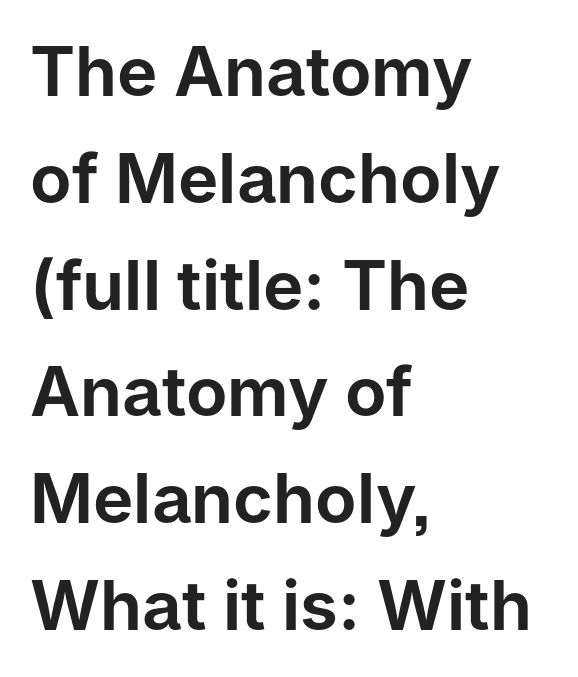
The image shows 68 px sans-serif type, upright; set left-aligned, normal line spacing (1.57x), normal letter spacing, not underlined; low stroke contrast and a medium x-height.
